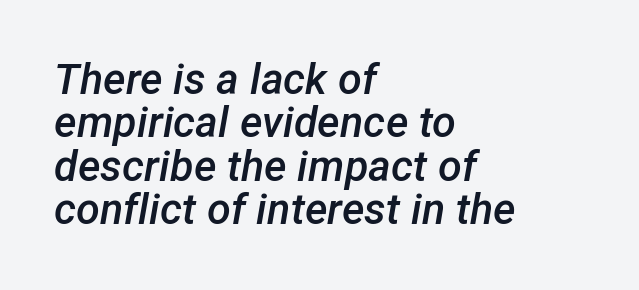
Q: Is the text bold? A: Semi-bold.
Q: Is the text italic (slanted)? A: Yes, it leans right by about 12 degrees.
Q: Is the text underlined? A: No.
Q: How is the paragraph aligned? A: Left-aligned.
Q: Is the spacing between letters normal or unusually wide? A: Normal.
Q: Is the spacing between lines tight, normal or loose? A: Tight.
Q: Width (condensed, normal, or wide)? A: Normal.
Q: Stroke contrast? A: Low.
Q: x-height? A: Medium.
Q: Monospaced? A: No.
